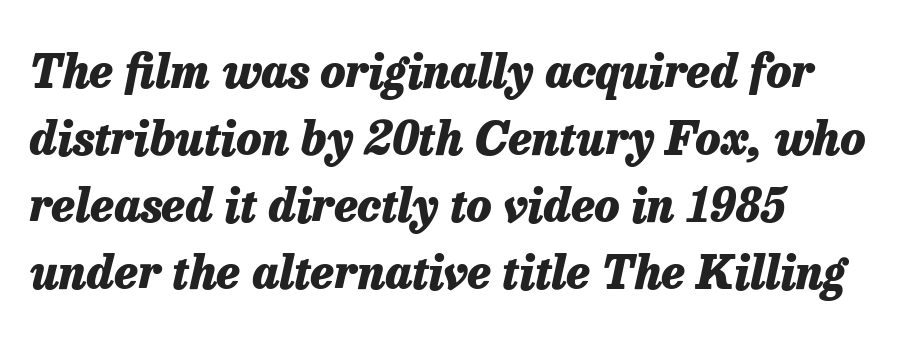
The image shows 46 px heavy type, italic (leaning right); set left-aligned, normal line spacing (1.46x), normal letter spacing, not underlined; low stroke contrast and a medium x-height.
